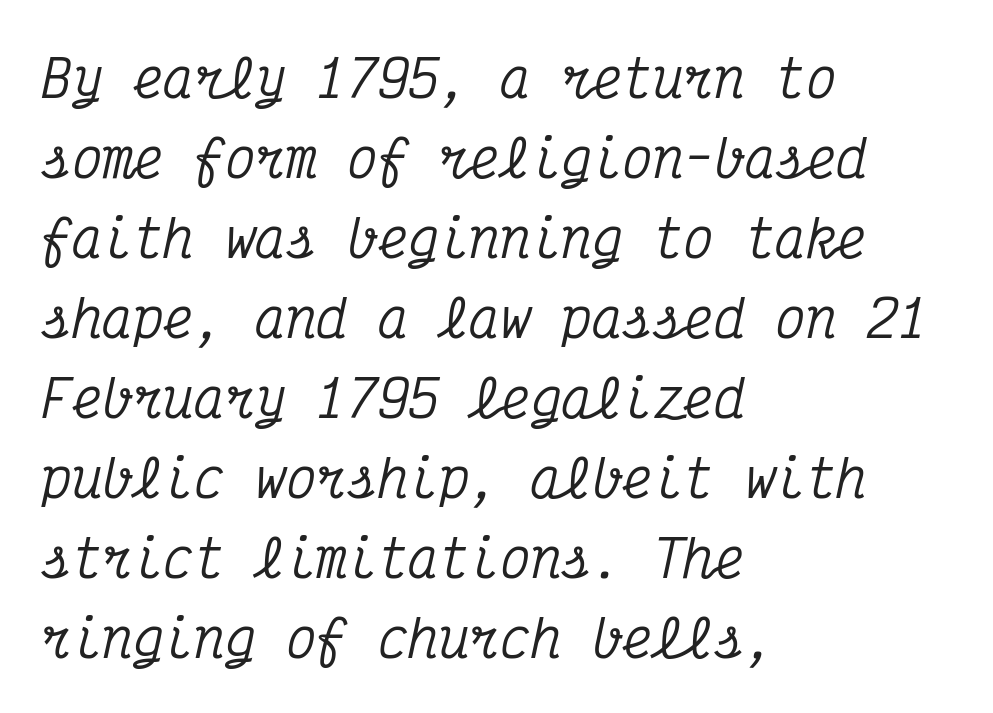
Q: Is the text italic (slanted)? A: Yes, it leans right by about 12 degrees.
Q: Is the typeface a serif or a sans-serif typeface? A: Serif.
Q: Is the text underlined? A: No.
Q: How is the paragraph aligned? A: Left-aligned.
Q: Is the spacing between letters normal or unusually wide? A: Normal.
Q: Is the spacing between lines tight, normal or loose? A: Normal.
Q: Width (condensed, normal, or wide)? A: Condensed.
Q: Stroke contrast? A: Medium.
Q: x-height? A: Medium.
Q: Monospaced? A: Yes.
